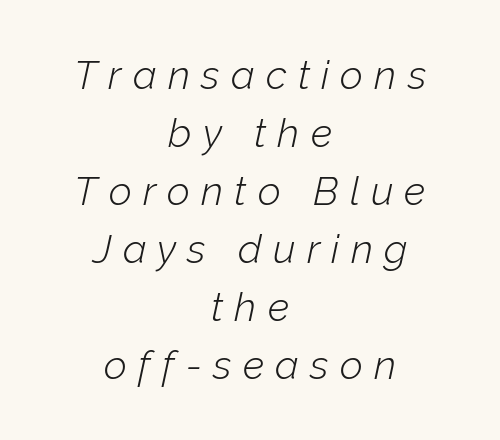
The image shows 40 px light type, italic (leaning right); set centered, normal line spacing (1.45x), unusually wide letter spacing (+0.28 em), not underlined; low stroke contrast and a medium x-height.
